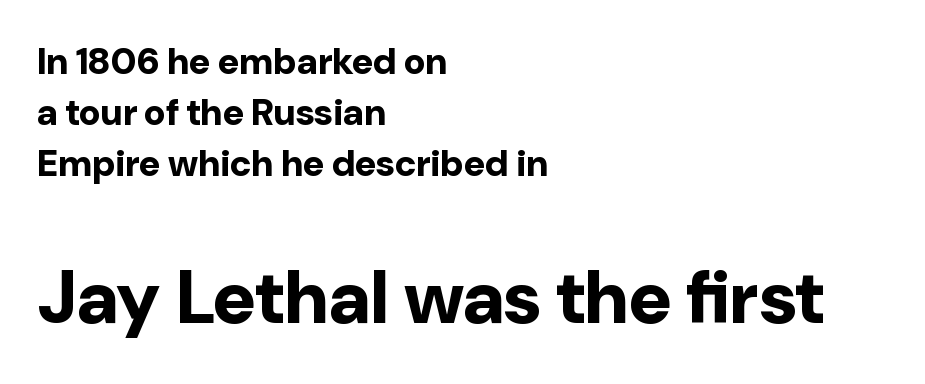
The image shows 74 px bold sans-serif type, upright; set left-aligned, normal line spacing (1.38x), normal letter spacing, not underlined; the second (bottom) block is 2.0x larger; low stroke contrast and a medium x-height.
